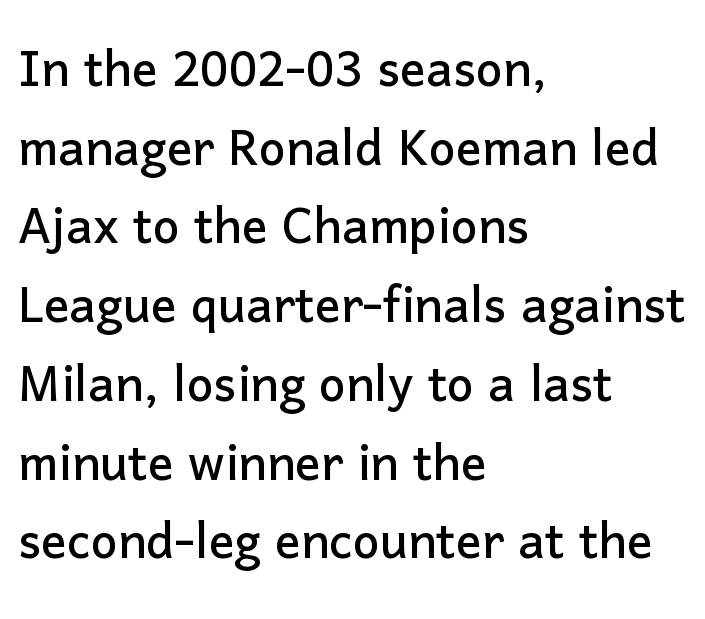
The text block is weighted toward the left margin, trailing off unevenly rightward. Note: no serifs on the glyphs. A typesetter would call this zero additional tracking. Just letters on the line, the space beneath them empty.
